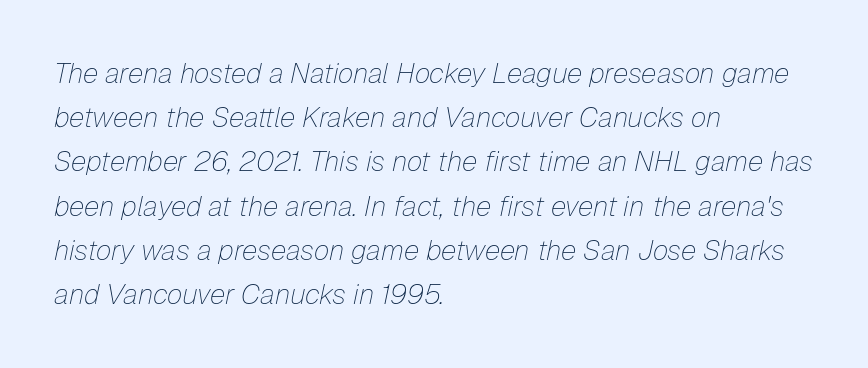
{"italic": "yes", "lean": "right", "slant_degrees": 12, "bold": "no", "weight": "thin", "width": "normal", "stroke_contrast": "low", "x_height": "medium", "monospaced": "no", "underline": "no", "align": "left", "line_spacing": "normal", "line_spacing_ratio": 1.58, "letter_spacing": "normal", "letter_spacing_em": 0.0, "glyph_px": 28}
